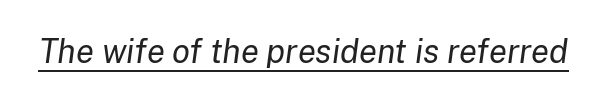
Do the characters align in a grid? No, the font is proportional. The letters are slanted; this is an italic face. No heavy texture on the line: the type isn't bold. The typesetter has applied underlining to the passage shown.
